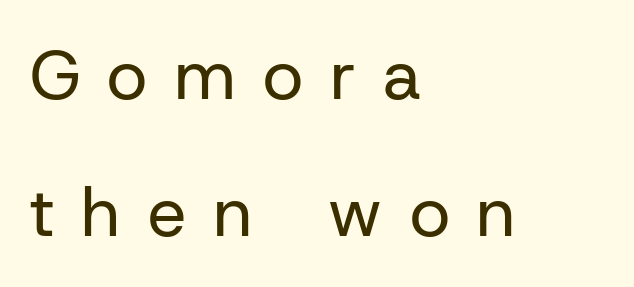
Q: Is the text bold? A: No.
Q: Is the text italic (slanted)? A: No, it is upright.
Q: Is the typeface a serif or a sans-serif typeface? A: Sans-serif.
Q: Is the text underlined? A: No.
Q: How is the paragraph aligned? A: Left-aligned.
Q: Is the spacing between letters normal or unusually wide? A: Unusually wide.
Q: Is the spacing between lines tight, normal or loose? A: Loose.
Q: Width (condensed, normal, or wide)? A: Normal.
Q: Stroke contrast? A: Low.
Q: x-height? A: Medium.
Q: Monospaced? A: No.
